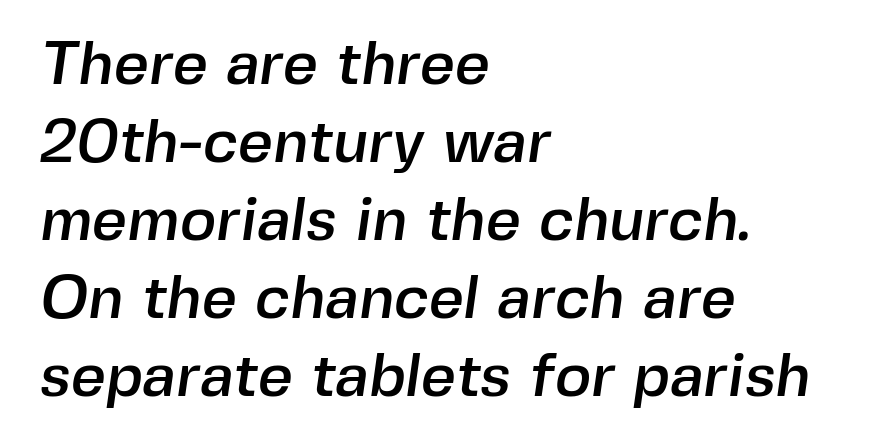
Q: Is the typeface a serif or a sans-serif typeface? A: Sans-serif.
Q: Is the text underlined? A: No.
Q: How is the paragraph aligned? A: Left-aligned.
Q: Is the spacing between letters normal or unusually wide? A: Normal.
Q: Is the spacing between lines tight, normal or loose? A: Normal.
Q: Width (condensed, normal, or wide)? A: Normal.
Q: x-height? A: Medium.
Q: Monospaced? A: No.
